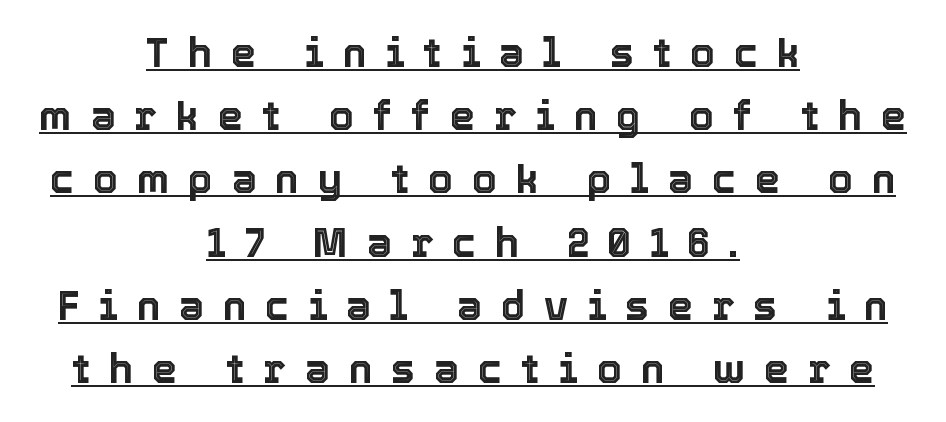
The image shows 40 px text type, upright; set centered, normal line spacing (1.58x), unusually wide letter spacing (+0.47 em), underlined; a medium x-height.
